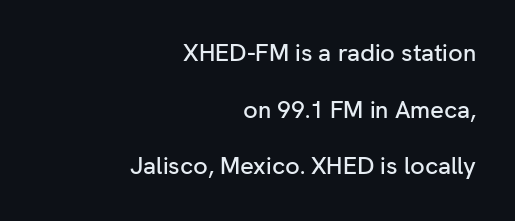
Q: Is the text italic (slanted)? A: No, it is upright.
Q: Is the text underlined? A: No.
Q: How is the paragraph aligned? A: Right-aligned.
Q: Is the spacing between letters normal or unusually wide? A: Normal.
Q: Is the spacing between lines tight, normal or loose? A: Loose.
